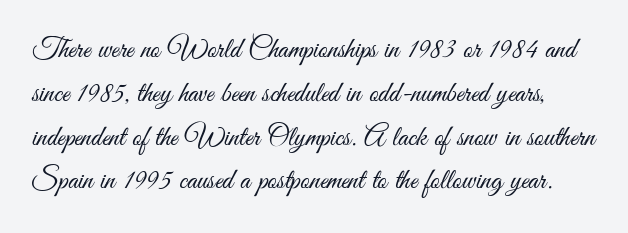
The image shows 29 px light, condensed sans-serif type; set normal line spacing (1.51x), normal letter spacing, not underlined; medium stroke contrast and a small x-height.
